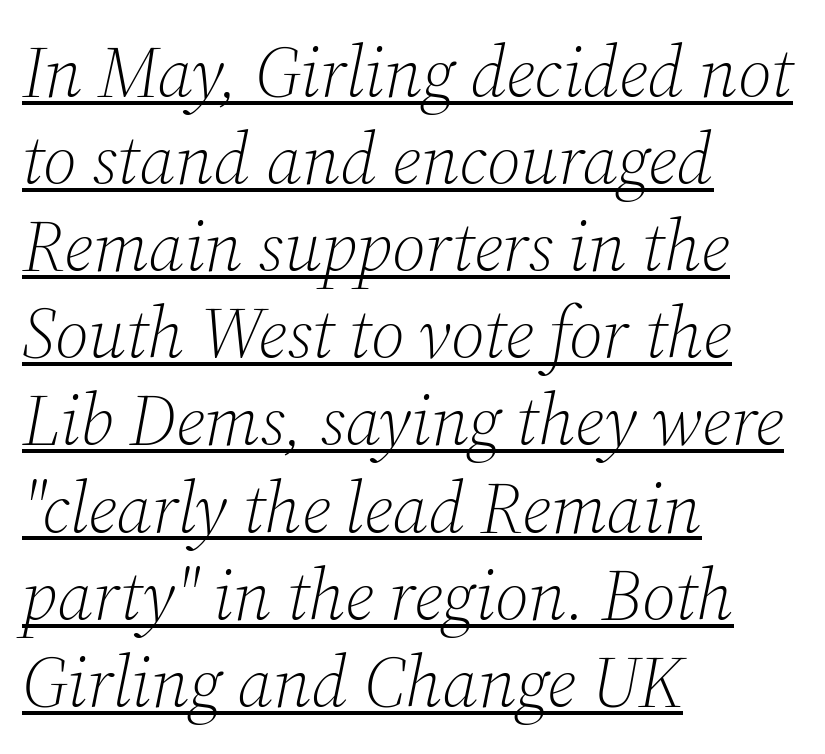
Q: Is the text bold? A: No.
Q: Is the text italic (slanted)? A: Yes, it leans right by about 12 degrees.
Q: Is the typeface a serif or a sans-serif typeface? A: Serif.
Q: Is the text underlined? A: Yes.
Q: How is the paragraph aligned? A: Left-aligned.
Q: Is the spacing between letters normal or unusually wide? A: Normal.
Q: Width (condensed, normal, or wide)? A: Normal.
Q: Stroke contrast? A: Medium.
Q: x-height? A: Medium.
Q: Monospaced? A: No.
